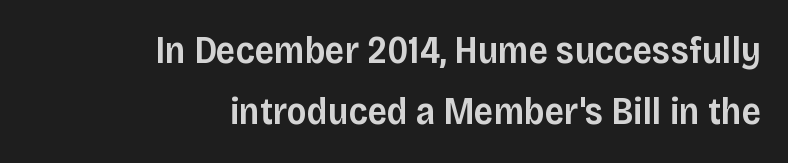
{"serif": "no", "italic": "no", "bold": "semi", "weight": "semibold", "width": "normal", "stroke_contrast": "low", "x_height": "large", "monospaced": "no", "underline": "no", "align": "right", "line_spacing": "normal", "line_spacing_ratio": 1.61, "letter_spacing": "normal", "letter_spacing_em": 0.0, "glyph_px": 38}
